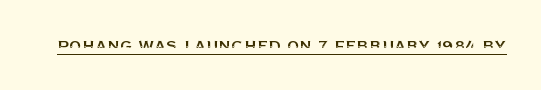
{"italic": "no", "underline": "yes", "letter_spacing": "normal", "letter_spacing_em": 0.0, "glyph_px": 20}
